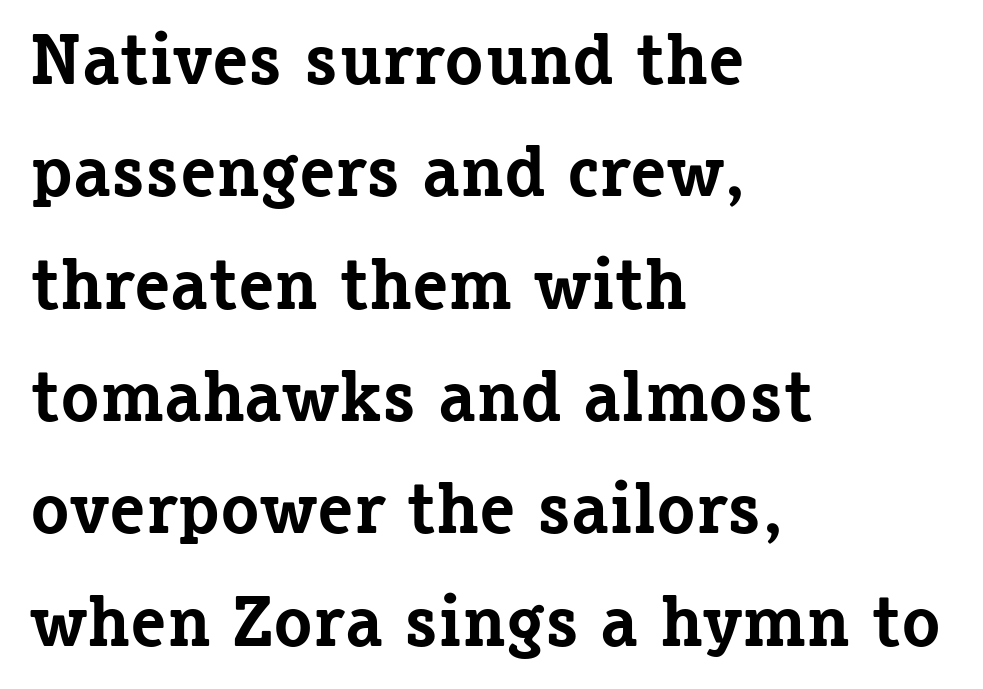
Line starts are locked; line ends wander. Look at the stroke-to-counter ratio: heavy, a bold. A normal amount of white space separates one row of letters from the next. Check under the words: just untouched page. These lines are composed in type with serifs. Here the glyphs are tracked normally, forming tight word shapes.
